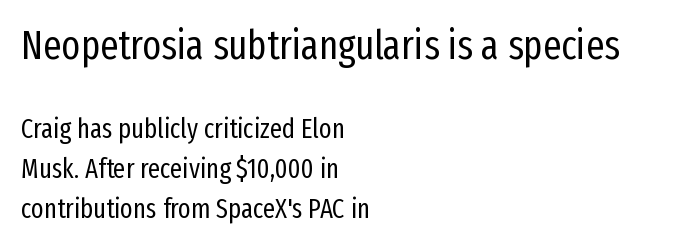
The image shows 40 px regular-weight, condensed sans-serif type, upright; set left-aligned, normal line spacing (1.48x), normal letter spacing, not underlined; the first (top) block is 1.48x larger; low stroke contrast and a medium x-height.
